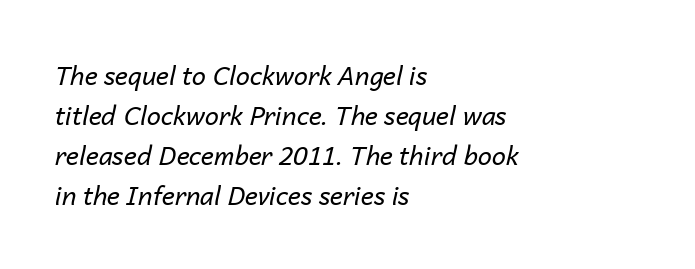
{"italic": "yes", "lean": "right", "slant_degrees": 14, "bold": "no", "underline": "no", "align": "left", "line_spacing": "normal", "line_spacing_ratio": 1.6, "letter_spacing": "normal", "letter_spacing_em": 0.0, "glyph_px": 25}
